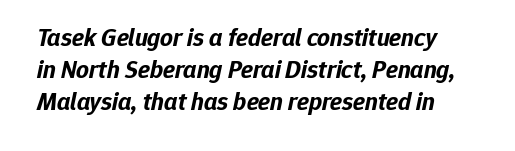
Designer's note — italics engaged. Stroke thickness is high; the sample reads as a true bold. Horizontal bands of white between lines are of average thickness. The horizontal fit of the characters is conventional and even. Just letters on the line, the space beneath them empty.
